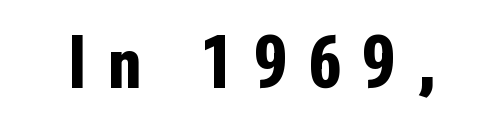
The image shows 74 px bold, condensed sans-serif type, upright; set unusually wide letter spacing (+0.3 em), not underlined; low stroke contrast and a medium x-height.
